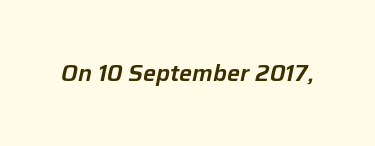
The image shows 23 px text type, italic (leaning right); set normal letter spacing, not underlined.
